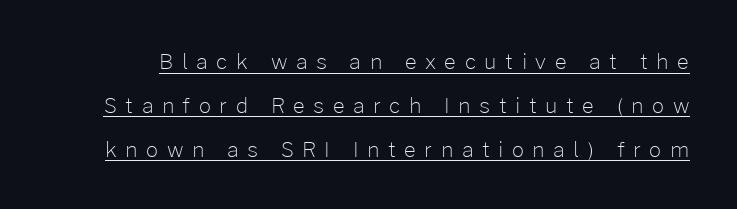
Q: Is the text bold? A: No.
Q: Is the text italic (slanted)? A: No, it is upright.
Q: Is the text underlined? A: Yes.
Q: Is the spacing between letters normal or unusually wide? A: Unusually wide.
Q: Is the spacing between lines tight, normal or loose? A: Loose.
